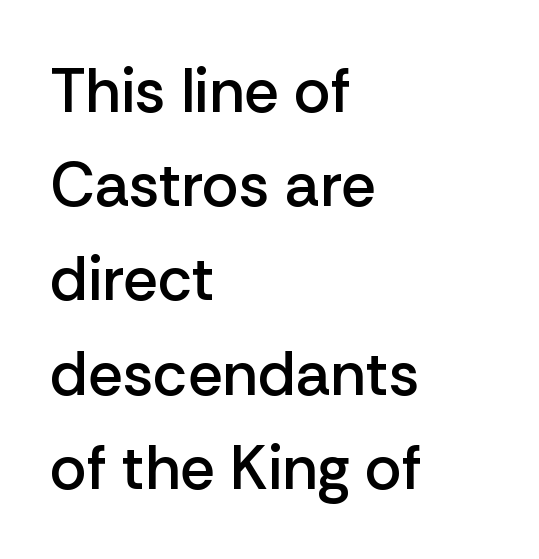
Q: Is the text bold? A: Semi-bold.
Q: Is the text italic (slanted)? A: No, it is upright.
Q: Is the typeface a serif or a sans-serif typeface? A: Sans-serif.
Q: Is the text underlined? A: No.
Q: How is the paragraph aligned? A: Left-aligned.
Q: Is the spacing between letters normal or unusually wide? A: Normal.
Q: Is the spacing between lines tight, normal or loose? A: Normal.
Q: Width (condensed, normal, or wide)? A: Normal.
Q: Stroke contrast? A: Low.
Q: x-height? A: Medium.
Q: Monospaced? A: No.
